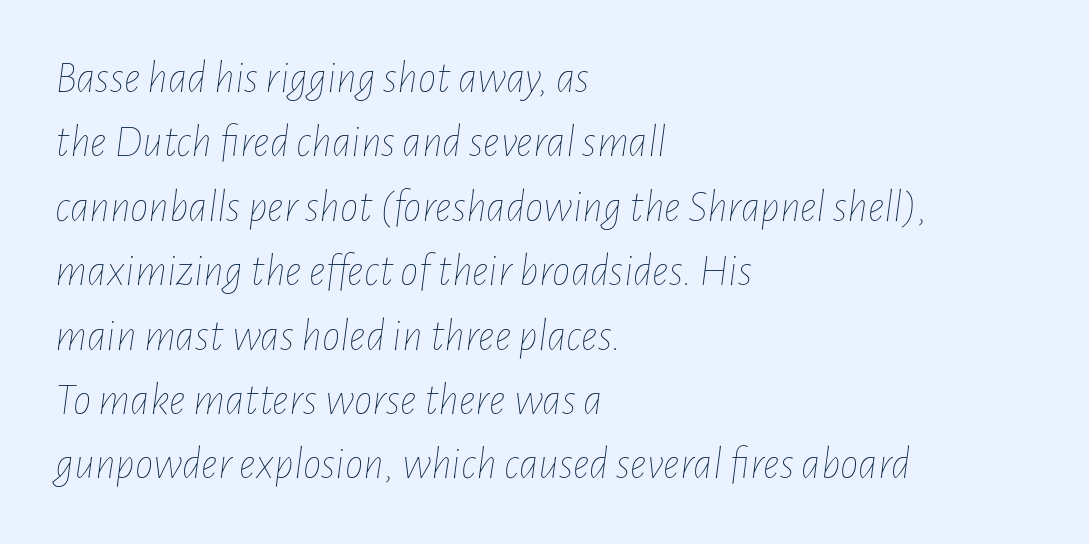
The image shows 46 px thin, condensed type, italic (leaning right); set left-aligned, normal line spacing (1.4x), normal letter spacing, not underlined; low stroke contrast and a medium x-height.
